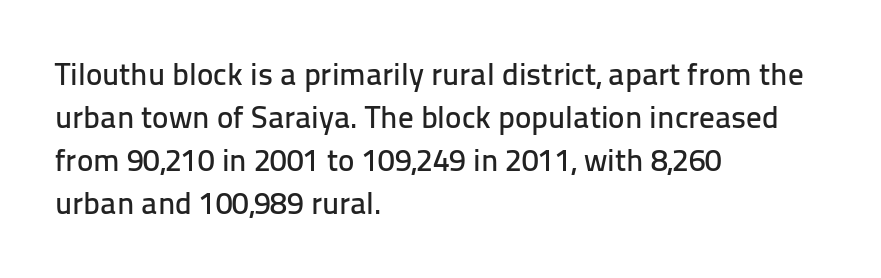
{"serif": "no", "italic": "no", "width": "normal", "stroke_contrast": "low", "x_height": "medium", "monospaced": "no", "underline": "no", "align": "left", "line_spacing": "normal", "line_spacing_ratio": 1.39, "letter_spacing": "normal", "letter_spacing_em": 0.0, "glyph_px": 31}
